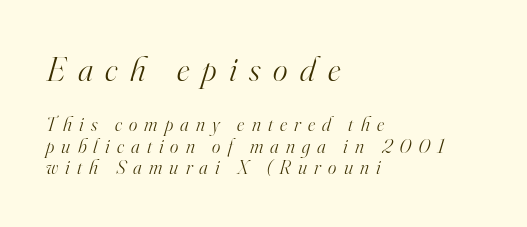
Q: Is the text bold? A: No.
Q: Is the text italic (slanted)? A: Yes, it leans right by about 16 degrees.
Q: Is the typeface a serif or a sans-serif typeface? A: Serif.
Q: Is the text underlined? A: No.
Q: How is the paragraph aligned? A: Left-aligned.
Q: Is the spacing between letters normal or unusually wide? A: Unusually wide.
Q: Is the spacing between lines tight, normal or loose? A: Tight.
Q: Which block of text is set in a larger size, the first (top) or the second (bottom)? A: The first (top) one.
Q: Width (condensed, normal, or wide)? A: Normal.
Q: Stroke contrast? A: High.
Q: x-height? A: Small.
Q: Monospaced? A: No.
